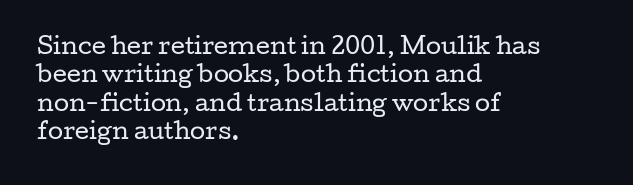
{"italic": "no", "bold": "no", "underline": "no", "align": "left", "line_spacing": "normal", "line_spacing_ratio": 1.29, "letter_spacing": "normal", "letter_spacing_em": 0.0, "glyph_px": 22}
